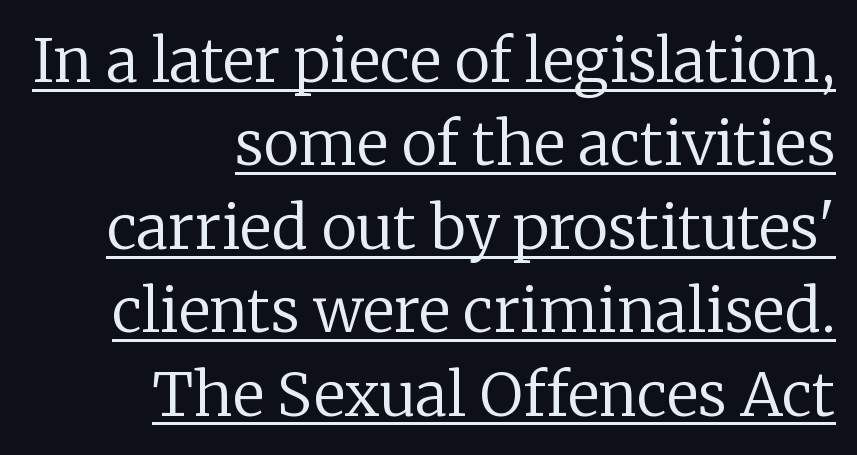
{"serif": "yes", "italic": "no", "bold": "no", "weight": "regular", "width": "normal", "stroke_contrast": "low", "x_height": "medium", "monospaced": "no", "underline": "yes", "align": "right", "line_spacing": "normal", "line_spacing_ratio": 1.39, "letter_spacing": "normal", "letter_spacing_em": 0.0, "glyph_px": 60}
